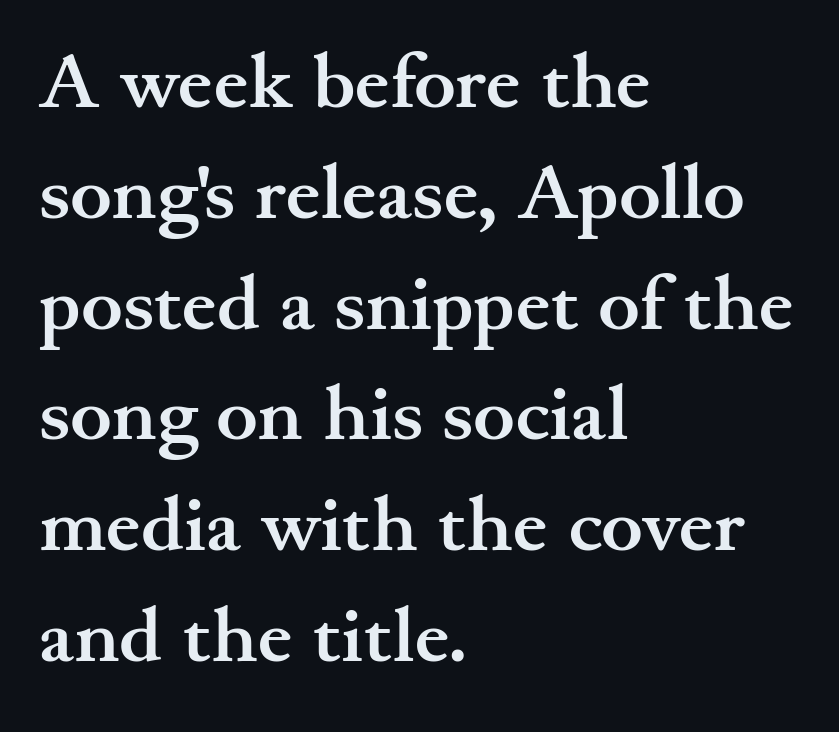
Q: Is the text bold? A: Yes.
Q: Is the text italic (slanted)? A: No, it is upright.
Q: Is the typeface a serif or a sans-serif typeface? A: Serif.
Q: Is the text underlined? A: No.
Q: How is the paragraph aligned? A: Left-aligned.
Q: Is the spacing between letters normal or unusually wide? A: Normal.
Q: Is the spacing between lines tight, normal or loose? A: Normal.
Q: Width (condensed, normal, or wide)? A: Wide.
Q: Stroke contrast? A: Medium.
Q: x-height? A: Small.
Q: Monospaced? A: No.
